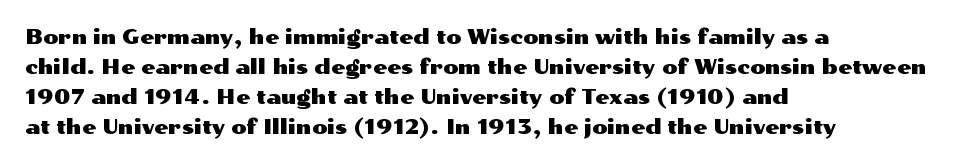
The passage shown has conventional tracking throughout. Is there much room between lines? A standard amount, neither cramped nor airy. This is the regular roman posture of the typeface. Plain, unruled lines of type. Typeset ragged right — the left edge is the straight one.
